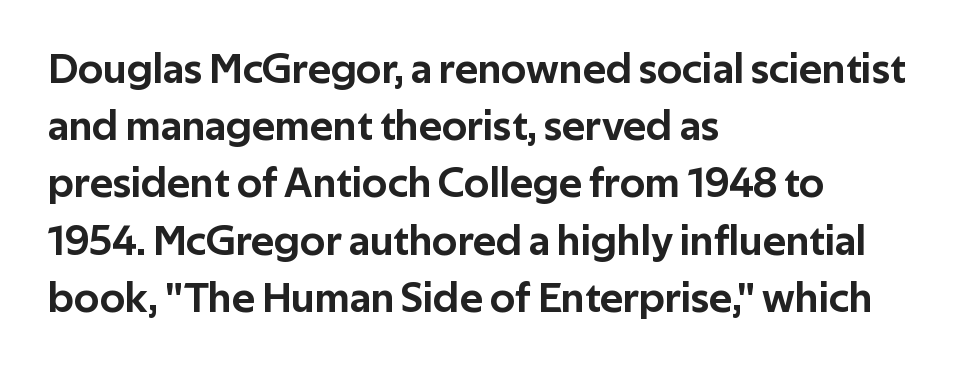
A student would call this left alignment; a typographer would say flush left, rag right. The type is set solid horizontally, with unmodified tracking. Note the varied advance widths — an 'i' is clearly narrower than an 'm'. The axis of the letterforms is exactly vertical. Just letters on the line, the space beneath them empty.
